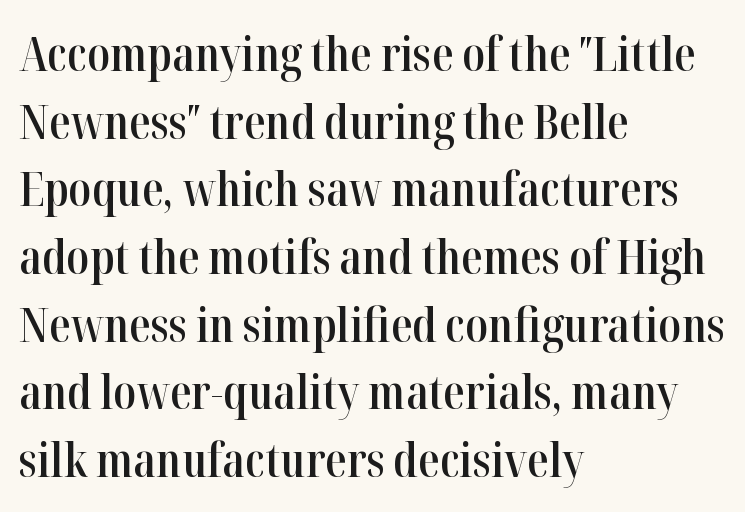
{"serif": "yes", "italic": "no", "bold": "semi", "weight": "semibold", "width": "condensed", "stroke_contrast": "high", "x_height": "medium", "monospaced": "no", "underline": "no", "align": "left", "line_spacing": "normal", "line_spacing_ratio": 1.41, "letter_spacing": "normal", "letter_spacing_em": 0.0, "glyph_px": 48}
